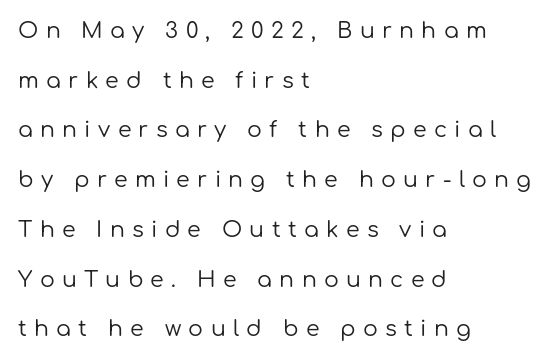
The image shows 22 px text type, upright; set left-aligned, loose line spacing (2.26x), unusually wide letter spacing (+0.33 em), not underlined.
